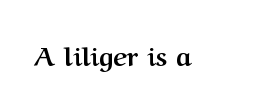
Q: Is the text bold? A: Yes.
Q: Is the text italic (slanted)? A: No, it is upright.
Q: Is the text underlined? A: No.
Q: Is the spacing between letters normal or unusually wide? A: Normal.
